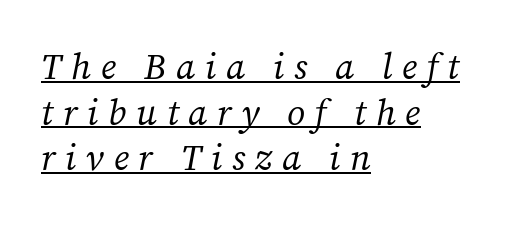
Is this a fixed-width face? No — the glyphs have proportional, varying widths. Old-style or modern, the face here clearly has serifs. The passage shown leans; its letterforms are oblique. The strokes are not fattened; the text isn't bold.
